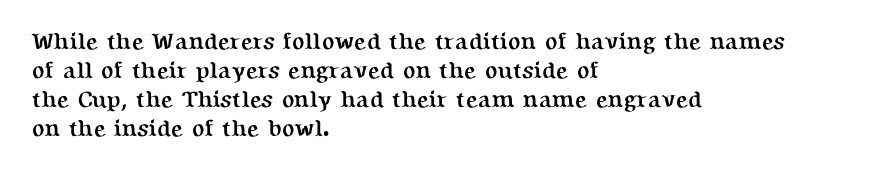
The typography opts for an upright posture over an oblique one. What weight is shown? A full bold with thick strokes. How would I describe the line gaps? Plain and ordinary. Each line starts at the same left margin while the right side varies.
